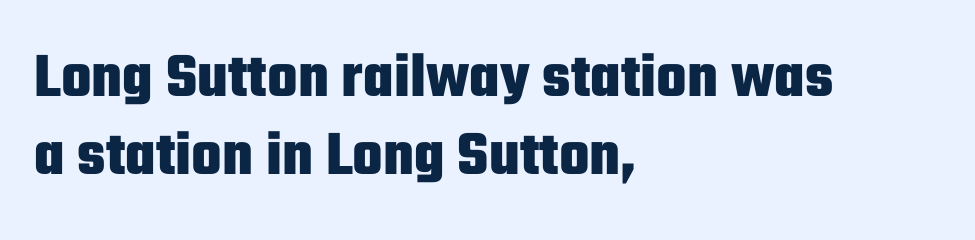
{"serif": "no", "italic": "no", "bold": "yes", "weight": "heavy", "width": "condensed", "stroke_contrast": "low", "x_height": "medium", "monospaced": "no", "underline": "no", "align": "left", "line_spacing_ratio": 1.22, "letter_spacing": "normal", "letter_spacing_em": 0.0, "glyph_px": 64}
